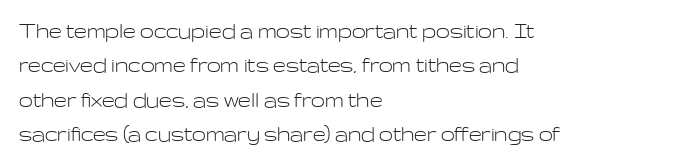
The image shows 25 px text type, upright; set left-aligned, normal line spacing (1.38x), normal letter spacing, not underlined.
